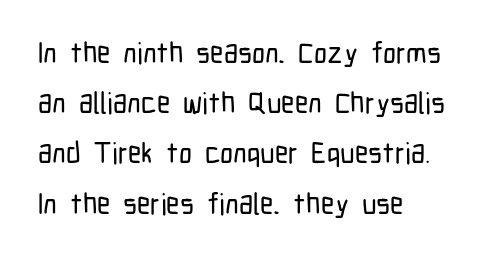
Casual observation: everything's shoved over to the left. Rendered with straight, roman letterforms. There is no visible air inserted between adjacent glyphs. Quick note: underline off.
